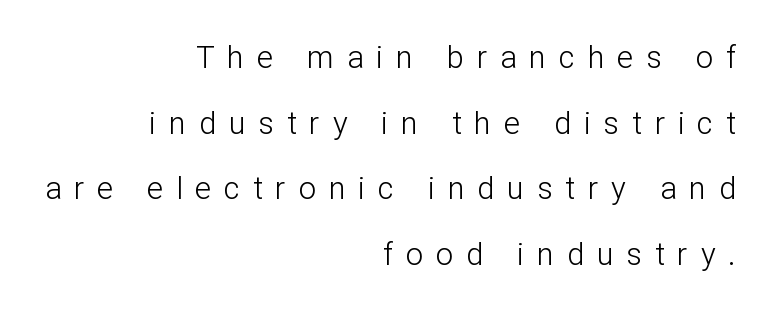
The image shows 31 px light sans-serif type, upright; set right-aligned, loose line spacing (2.12x), unusually wide letter spacing (+0.41 em), not underlined; low stroke contrast and a medium x-height.
